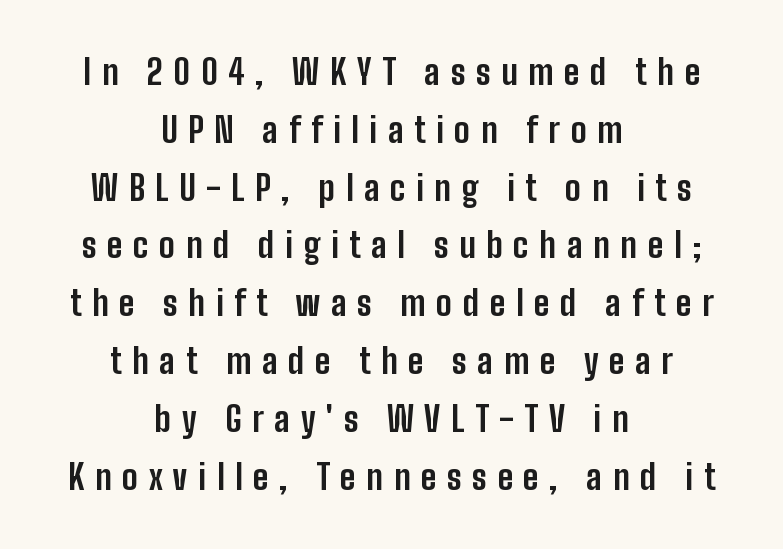
Q: Is the text bold? A: Yes.
Q: Is the text italic (slanted)? A: No, it is upright.
Q: Is the typeface a serif or a sans-serif typeface? A: Sans-serif.
Q: Is the text underlined? A: No.
Q: How is the paragraph aligned? A: Centered.
Q: Is the spacing between letters normal or unusually wide? A: Unusually wide.
Q: Is the spacing between lines tight, normal or loose? A: Normal.
Q: Width (condensed, normal, or wide)? A: Condensed.
Q: Stroke contrast? A: Low.
Q: x-height? A: Medium.
Q: Monospaced? A: No.
